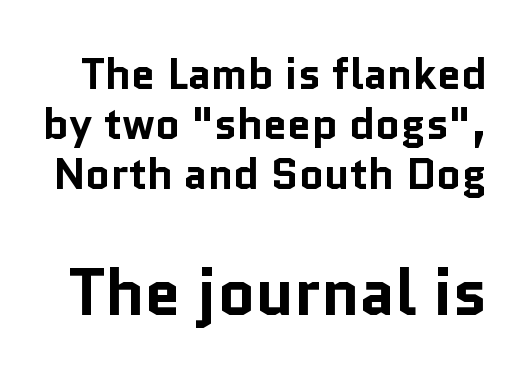
The type family on display is of the sans-serif kind. Looks like regular typesetting: each glyph gets only the width it needs. Does the weight exceed regular? Yes, all the way to bold. Which of the two is more prominent by size? The second, at the bottom. The gap between lines stays unmarked.
